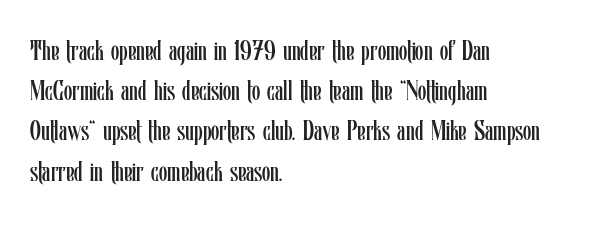
Q: Is the text bold? A: No.
Q: Is the text italic (slanted)? A: No, it is upright.
Q: Is the text underlined? A: No.
Q: How is the paragraph aligned? A: Left-aligned.
Q: Is the spacing between letters normal or unusually wide? A: Normal.
Q: Is the spacing between lines tight, normal or loose? A: Normal.
